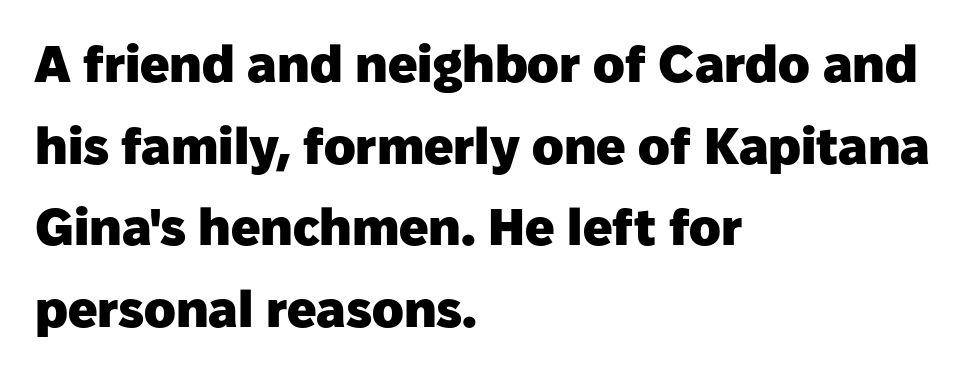
The image shows 52 px heavy sans-serif type, upright; set left-aligned, normal line spacing (1.57x), normal letter spacing, not underlined; low stroke contrast and a medium x-height.
